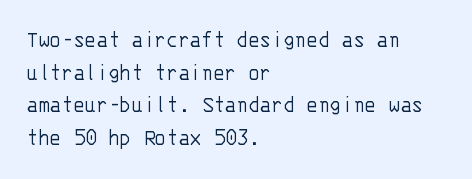
Plain, unruled lines of type. Ordinary non-slanted type is in use. Does extra space separate the letters? No, they use regular spacing. This is not heavy type; no bold has been used. These lines sit exactly where default settings would place them. Reading down the block, your eye returns to a fixed left position each line.
